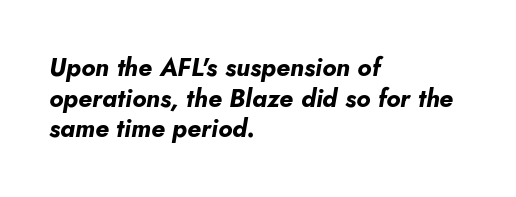
{"italic": "yes", "lean": "right", "slant_degrees": 5, "bold": "yes", "underline": "no", "align": "left", "line_spacing_ratio": 1.23, "letter_spacing": "normal", "letter_spacing_em": 0.0, "glyph_px": 25}
